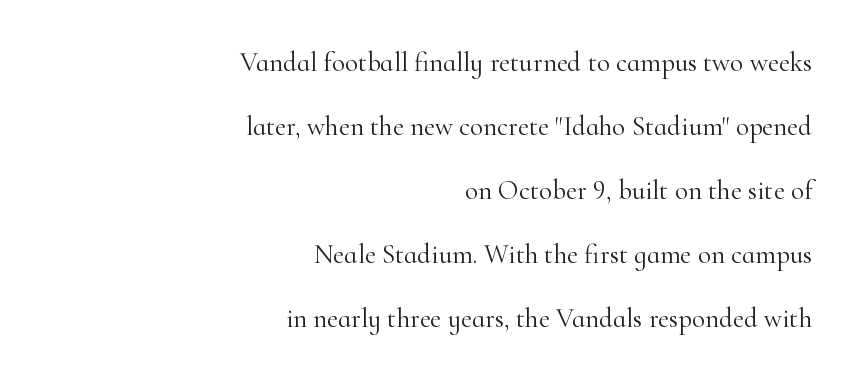
Q: Is the text bold? A: No.
Q: Is the text italic (slanted)? A: No, it is upright.
Q: Is the text underlined? A: No.
Q: How is the paragraph aligned? A: Right-aligned.
Q: Is the spacing between letters normal or unusually wide? A: Normal.
Q: Is the spacing between lines tight, normal or loose? A: Loose.
